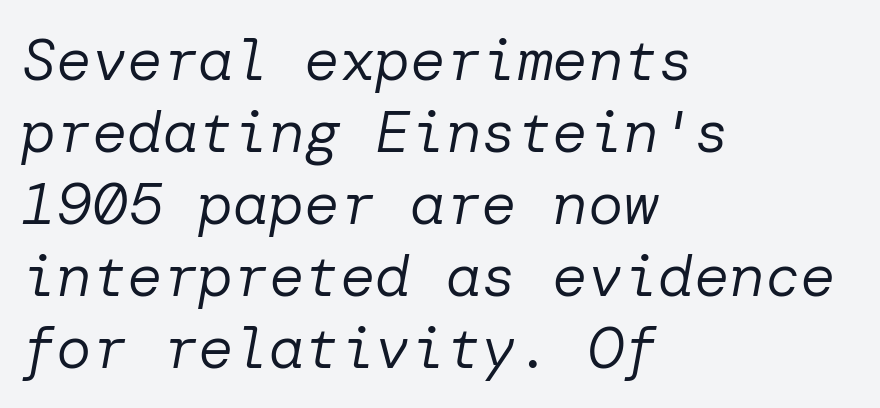
{"italic": "yes", "lean": "right", "slant_degrees": 10, "bold": "no", "weight": "regular", "width": "normal", "stroke_contrast": "low", "x_height": "medium", "underline": "no", "align": "left", "line_spacing_ratio": 1.22, "letter_spacing": "normal", "letter_spacing_em": 0.0, "glyph_px": 59}
